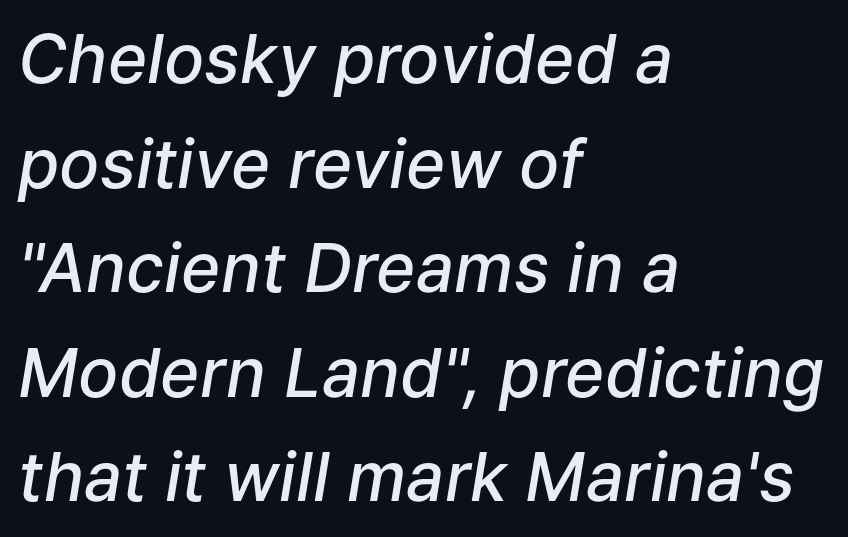
{"italic": "yes", "lean": "right", "slant_degrees": 9, "bold": "semi", "weight": "semibold", "width": "normal", "stroke_contrast": "low", "x_height": "medium", "monospaced": "no", "underline": "no", "align": "left", "line_spacing": "normal", "line_spacing_ratio": 1.56, "letter_spacing": "normal", "letter_spacing_em": 0.0, "glyph_px": 67}
